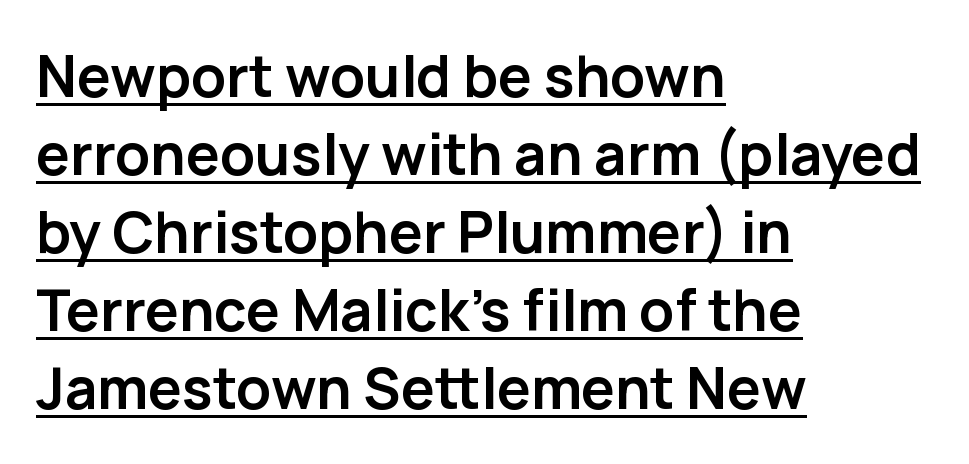
Q: Is the text bold? A: Yes.
Q: Is the text italic (slanted)? A: No, it is upright.
Q: Is the typeface a serif or a sans-serif typeface? A: Sans-serif.
Q: Is the text underlined? A: Yes.
Q: How is the paragraph aligned? A: Left-aligned.
Q: Is the spacing between letters normal or unusually wide? A: Normal.
Q: Is the spacing between lines tight, normal or loose? A: Normal.
Q: Width (condensed, normal, or wide)? A: Normal.
Q: Stroke contrast? A: Low.
Q: x-height? A: Medium.
Q: Monospaced? A: No.
